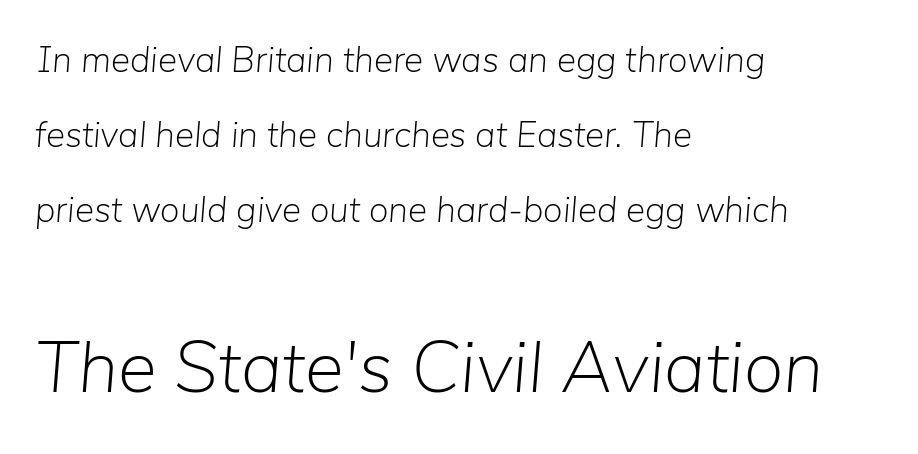
{"italic": "yes", "lean": "right", "slant_degrees": 5, "bold": "no", "weight": "light", "width": "normal", "stroke_contrast": "low", "x_height": "medium", "monospaced": "no", "underline": "no", "align": "left", "line_spacing": "loose", "line_spacing_ratio": 2.08, "letter_spacing": "normal", "letter_spacing_em": 0.0, "larger_block": "second", "size_ratio": 2.03, "glyph_px": 73}
